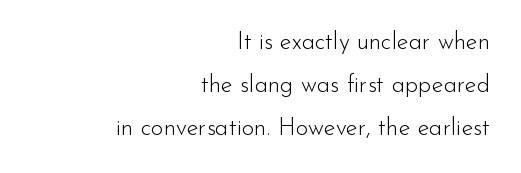
Q: Is the text bold? A: No.
Q: Is the text italic (slanted)? A: No, it is upright.
Q: Is the text underlined? A: No.
Q: How is the paragraph aligned? A: Right-aligned.
Q: Is the spacing between letters normal or unusually wide? A: Normal.
